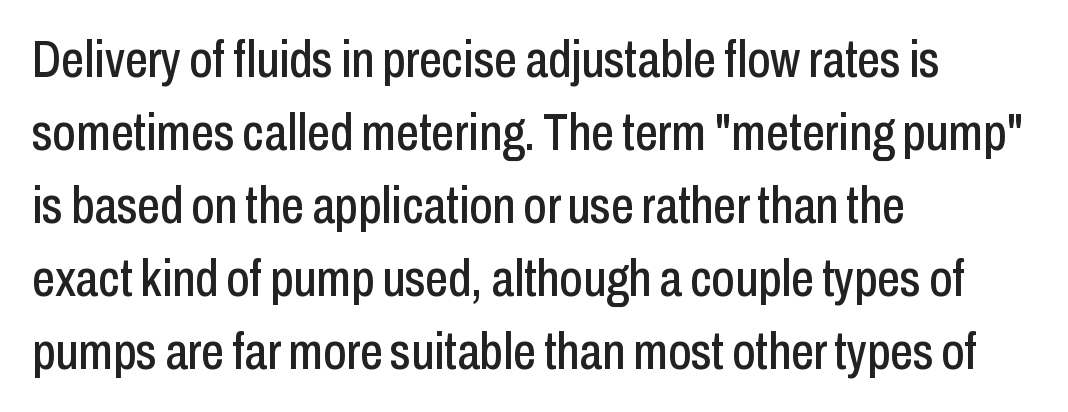
{"serif": "no", "italic": "no", "width": "condensed", "stroke_contrast": "low", "x_height": "medium", "monospaced": "no", "underline": "no", "align": "left", "line_spacing": "normal", "line_spacing_ratio": 1.43, "letter_spacing": "normal", "letter_spacing_em": 0.0, "glyph_px": 51}
